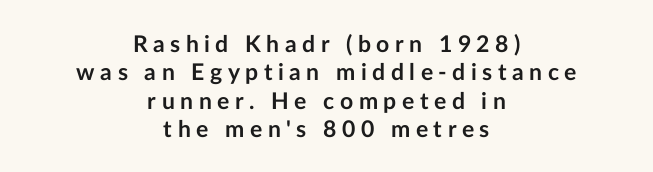
This is heavy type, rendered in bold. Line starts and ends both wander, symmetrically. In terms of posture, this sample is upright. Short note: letters widely spaced. Has an underline been added? It has not.
